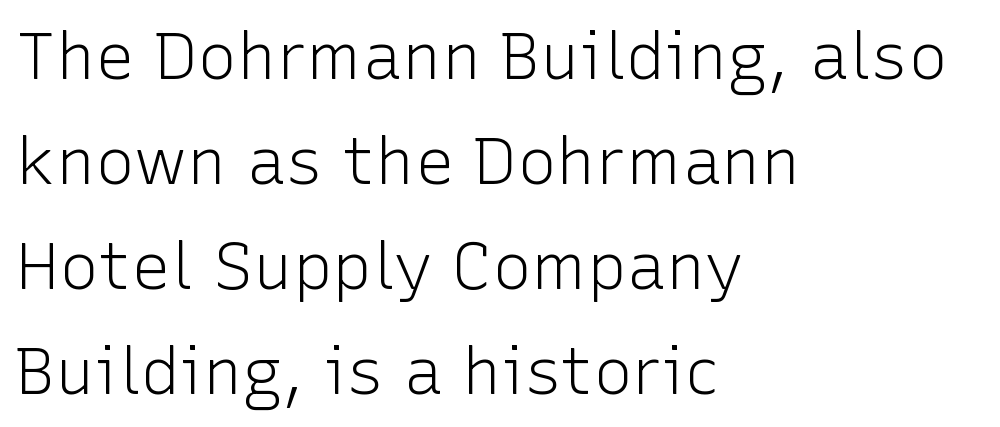
Q: Is the text bold? A: No.
Q: Is the text italic (slanted)? A: No, it is upright.
Q: Is the typeface a serif or a sans-serif typeface? A: Sans-serif.
Q: Is the text underlined? A: No.
Q: How is the paragraph aligned? A: Left-aligned.
Q: Is the spacing between letters normal or unusually wide? A: Normal.
Q: Is the spacing between lines tight, normal or loose? A: Normal.
Q: Width (condensed, normal, or wide)? A: Normal.
Q: Stroke contrast? A: Low.
Q: x-height? A: Medium.
Q: Monospaced? A: No.
